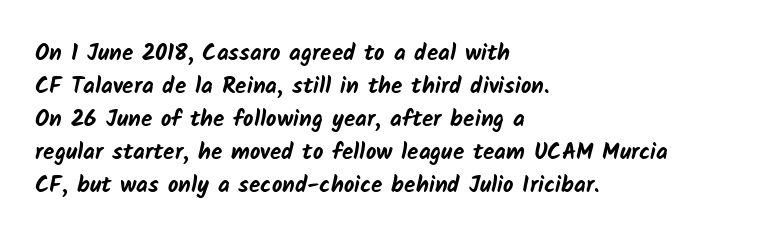
Q: Is the text bold? A: Yes.
Q: Is the text underlined? A: No.
Q: How is the paragraph aligned? A: Left-aligned.
Q: Is the spacing between letters normal or unusually wide? A: Normal.
Q: Is the spacing between lines tight, normal or loose? A: Normal.
